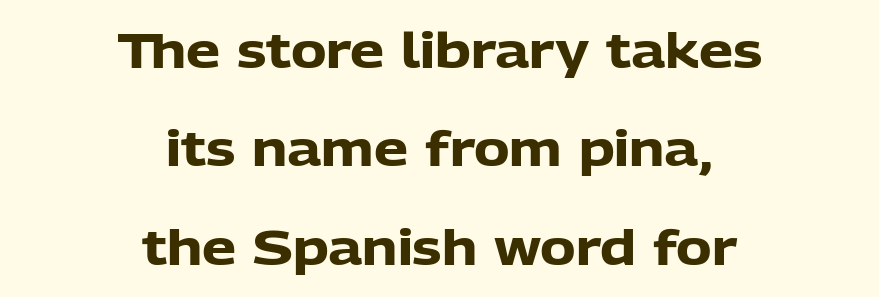
{"serif": "no", "italic": "no", "bold": "yes", "weight": "heavy", "width": "normal", "stroke_contrast": "low", "x_height": "medium", "monospaced": "no", "underline": "no", "align": "center", "line_spacing": "loose", "line_spacing_ratio": 2.05, "letter_spacing": "normal", "letter_spacing_em": 0.0, "glyph_px": 48}
